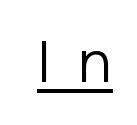
The image shows 58 px regular-weight sans-serif type, upright; set unusually wide letter spacing (+0.45 em), underlined; low stroke contrast and a medium x-height.
